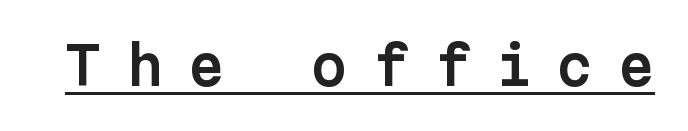
The image shows 52 px sans-serif type, upright, monospaced; set unusually wide letter spacing (+0.48 em), underlined; low stroke contrast and a medium x-height.
